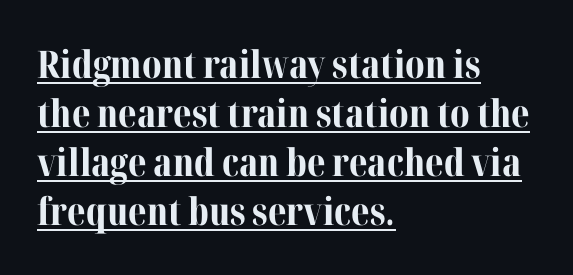
This rendering leaves character spacing at its baseline value. Does the lettering tilt? It doesn't — this is upright. Which margin do the lines hug? The left one — the right edge is uneven. Proportional: the letters do not fall into vertical columns. The rendering shows small feet on the letterforms — a serif design.
